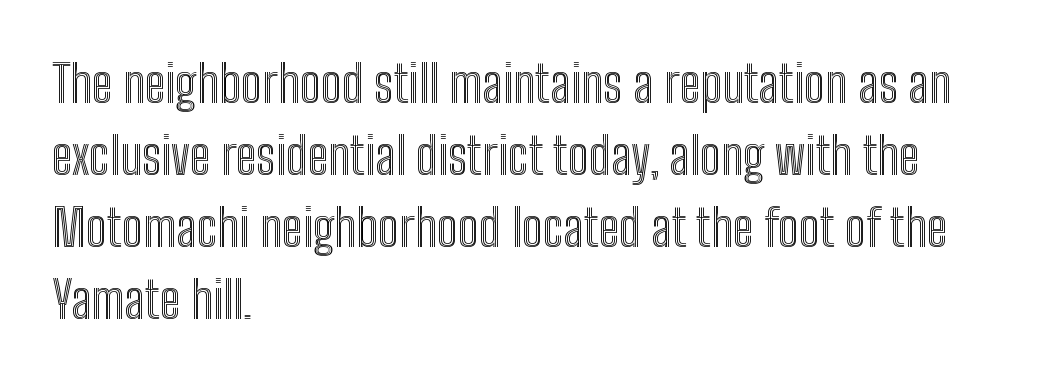
Q: Is the text italic (slanted)? A: No, it is upright.
Q: Is the text underlined? A: No.
Q: How is the paragraph aligned? A: Left-aligned.
Q: Is the spacing between letters normal or unusually wide? A: Normal.
Q: Is the spacing between lines tight, normal or loose? A: Normal.
Q: Width (condensed, normal, or wide)? A: Condensed.
Q: x-height? A: Medium.
Q: Monospaced? A: No.
